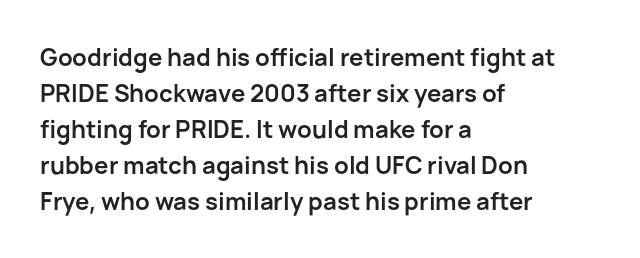
{"italic": "no", "bold": "yes", "underline": "no", "align": "left", "line_spacing": "normal", "line_spacing_ratio": 1.5, "letter_spacing": "normal", "letter_spacing_em": 0.0, "glyph_px": 24}
